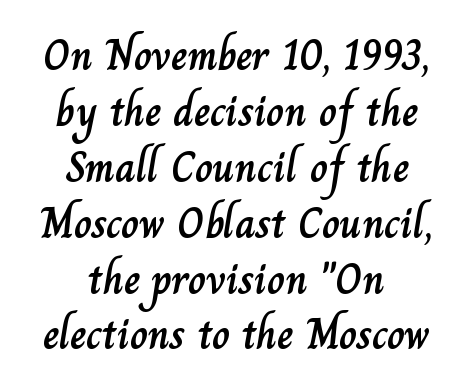
The image shows 44 px text type; set centered, normal line spacing (1.27x), normal letter spacing, not underlined; low stroke contrast and a small x-height.
